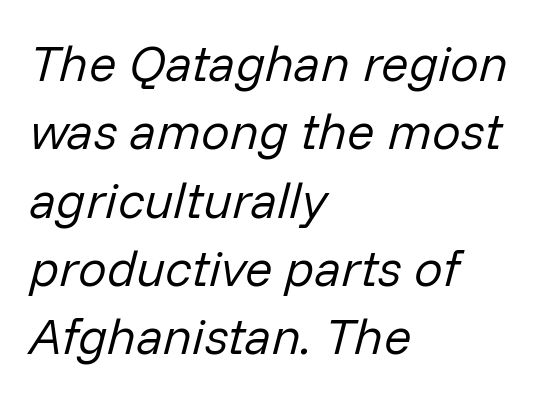
The image shows 51 px regular-weight type, italic (leaning right); set left-aligned, normal line spacing (1.34x), normal letter spacing, not underlined; low stroke contrast and a medium x-height.
